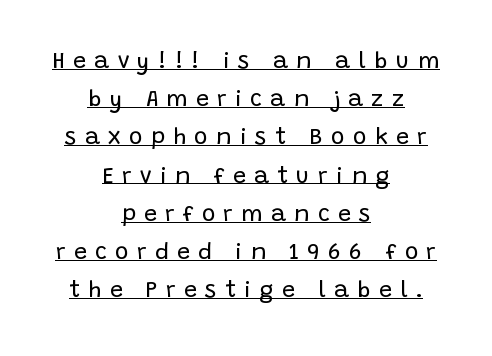
Leading matches the norm, producing a regular column. Caption: face not bold, strokes unweighted. Typeset on center — no edge is straight. You can see a thin bar hugging the bottom of the glyphs. Each word looks stretched out because of the extra space between its letters. Is there any slant? The stems are plumb.
